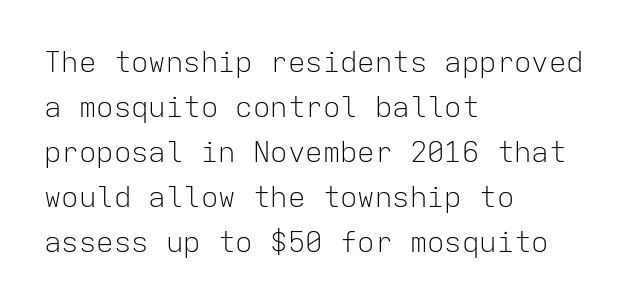
Q: Is the text bold? A: No.
Q: Is the text italic (slanted)? A: No, it is upright.
Q: Is the typeface a serif or a sans-serif typeface? A: Sans-serif.
Q: Is the text underlined? A: No.
Q: How is the paragraph aligned? A: Left-aligned.
Q: Is the spacing between letters normal or unusually wide? A: Normal.
Q: Is the spacing between lines tight, normal or loose? A: Normal.
Q: Width (condensed, normal, or wide)? A: Normal.
Q: Stroke contrast? A: Low.
Q: x-height? A: Medium.
Q: Monospaced? A: Yes.
